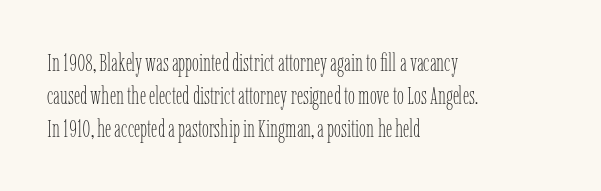
The image shows 25 px text type, upright; set left-aligned, normal line spacing (1.32x), normal letter spacing, not underlined.
